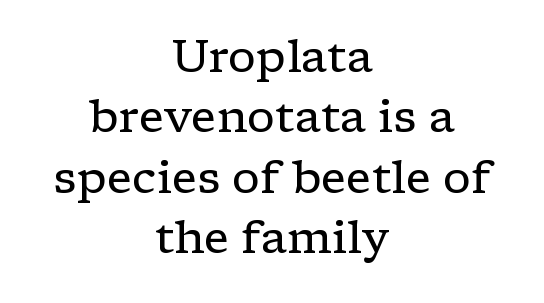
The image shows 45 px regular-weight, wide serif type, upright; set centered, normal line spacing (1.34x), normal letter spacing, not underlined; low stroke contrast and a medium x-height.
